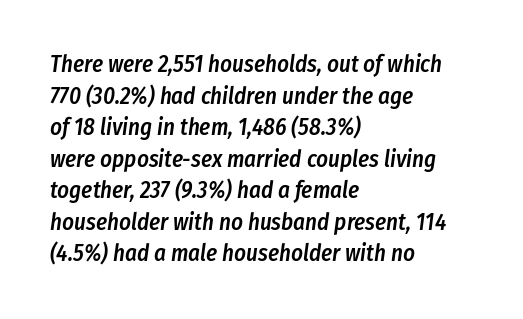
The image shows 23 px text type, italic (leaning right); set left-aligned, normal line spacing (1.37x), normal letter spacing, not underlined.
